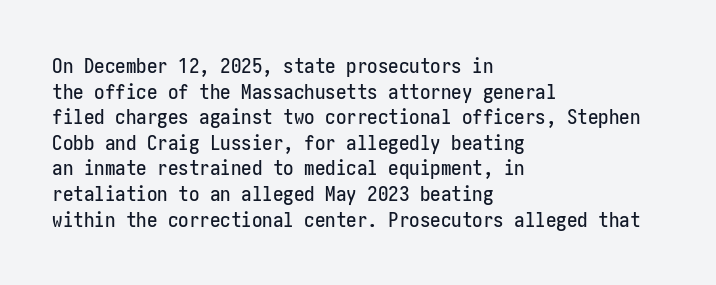
{"italic": "no", "underline": "no", "align": "left", "line_spacing_ratio": 1.22, "letter_spacing": "normal", "letter_spacing_em": 0.0, "glyph_px": 21}
